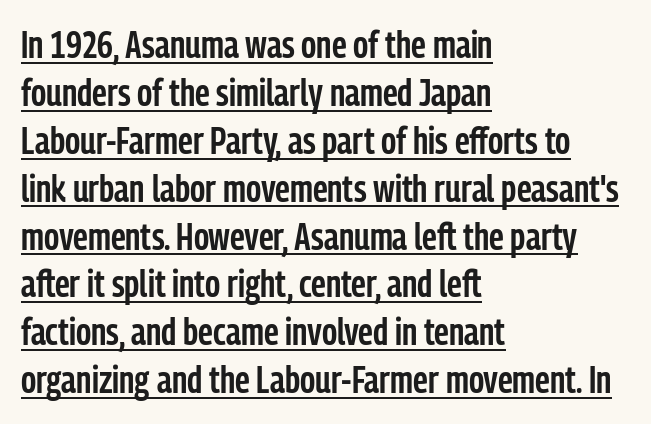
{"serif": "no", "italic": "no", "bold": "semi", "weight": "semibold", "width": "condensed", "stroke_contrast": "low", "x_height": "medium", "monospaced": "no", "underline": "yes", "align": "left", "line_spacing": "normal", "line_spacing_ratio": 1.26, "letter_spacing": "normal", "letter_spacing_em": 0.0, "glyph_px": 38}
